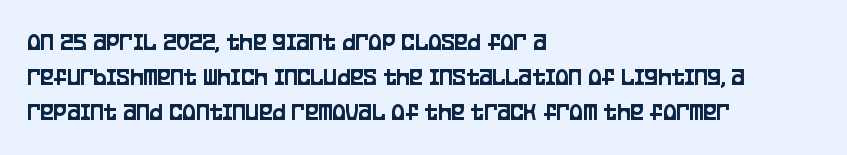
Posture: straight, roman, zero tilt. This rendering uses left alignment, leaving the right contour irregular. This sample keeps an unexceptional amount of space between lines. Bare-footed words on every line.
